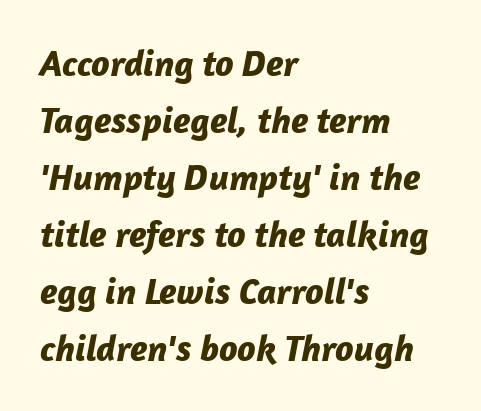
Q: Is the text bold? A: Yes.
Q: Is the text italic (slanted)? A: Yes, it leans right by about 12 degrees.
Q: Is the text underlined? A: No.
Q: How is the paragraph aligned? A: Left-aligned.
Q: Is the spacing between letters normal or unusually wide? A: Normal.
Q: Is the spacing between lines tight, normal or loose? A: Normal.
Q: Width (condensed, normal, or wide)? A: Normal.
Q: Stroke contrast? A: Low.
Q: x-height? A: Medium.
Q: Monospaced? A: No.
